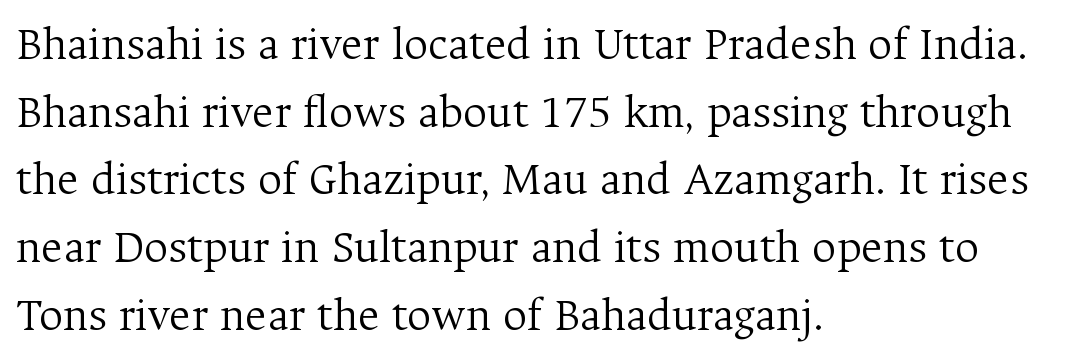
Q: Is the text bold? A: No.
Q: Is the text italic (slanted)? A: No, it is upright.
Q: Is the typeface a serif or a sans-serif typeface? A: Serif.
Q: Is the text underlined? A: No.
Q: How is the paragraph aligned? A: Left-aligned.
Q: Is the spacing between letters normal or unusually wide? A: Normal.
Q: Is the spacing between lines tight, normal or loose? A: Normal.
Q: Width (condensed, normal, or wide)? A: Normal.
Q: Stroke contrast? A: Medium.
Q: x-height? A: Medium.
Q: Monospaced? A: No.
